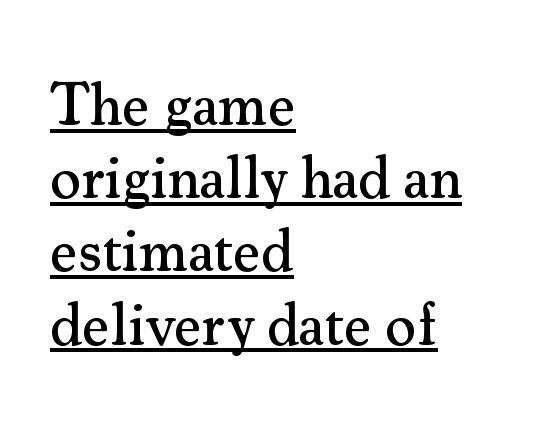
{"serif": "yes", "italic": "no", "width": "normal", "stroke_contrast": "medium", "x_height": "small", "monospaced": "no", "underline": "yes", "align": "left", "line_spacing_ratio": 1.22, "letter_spacing": "normal", "letter_spacing_em": 0.0, "glyph_px": 60}
